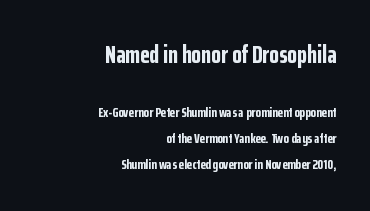
The image shows 25 px bold type, upright; set right-aligned, line spacing 1.87x, normal letter spacing, not underlined; the first (top) block is 1.79x larger.
